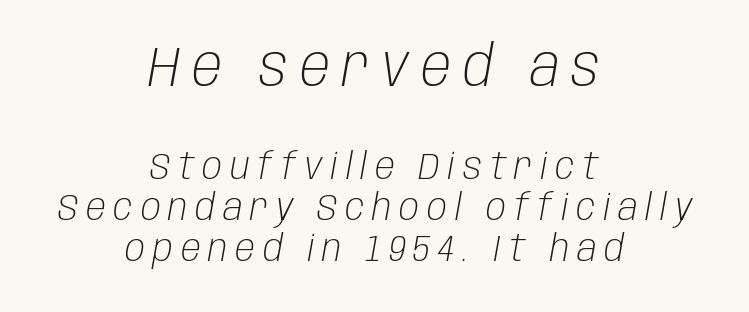
Q: Is the text bold? A: No.
Q: Is the text italic (slanted)? A: Yes, it leans right by about 10 degrees.
Q: Is the text underlined? A: No.
Q: How is the paragraph aligned? A: Centered.
Q: Is the spacing between letters normal or unusually wide? A: Unusually wide.
Q: Is the spacing between lines tight, normal or loose? A: Tight.
Q: Which block of text is set in a larger size, the first (top) or the second (bottom)? A: The first (top) one.
Q: Width (condensed, normal, or wide)? A: Condensed.
Q: Stroke contrast? A: Low.
Q: x-height? A: Large.
Q: Monospaced? A: No.
